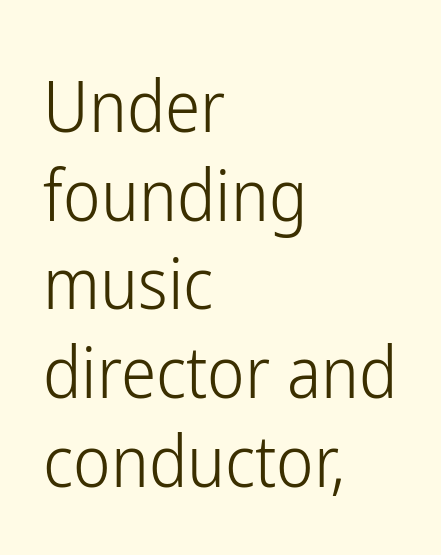
Q: Is the text bold? A: No.
Q: Is the text italic (slanted)? A: No, it is upright.
Q: Is the typeface a serif or a sans-serif typeface? A: Sans-serif.
Q: Is the text underlined? A: No.
Q: How is the paragraph aligned? A: Left-aligned.
Q: Is the spacing between letters normal or unusually wide? A: Normal.
Q: Is the spacing between lines tight, normal or loose? A: Normal.
Q: Width (condensed, normal, or wide)? A: Condensed.
Q: Stroke contrast? A: Low.
Q: x-height? A: Medium.
Q: Monospaced? A: No.
